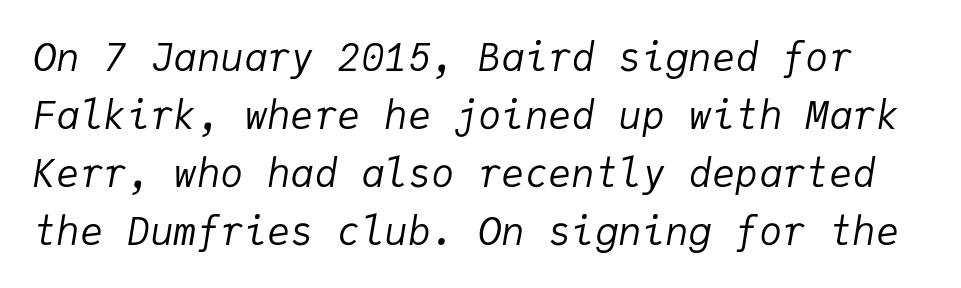
The image shows 39 px regular-weight type, italic (leaning right), monospaced; set normal line spacing (1.49x), normal letter spacing, not underlined; low stroke contrast and a medium x-height.
